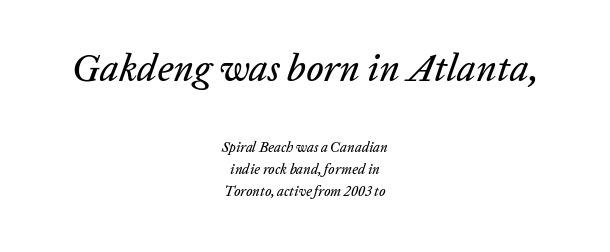
The space directly below the letters is spotless. Nobody touched the tracking dial on this one. One glance says typical: line gaps are just what's usual. Type size steps down from the first block to the second.
